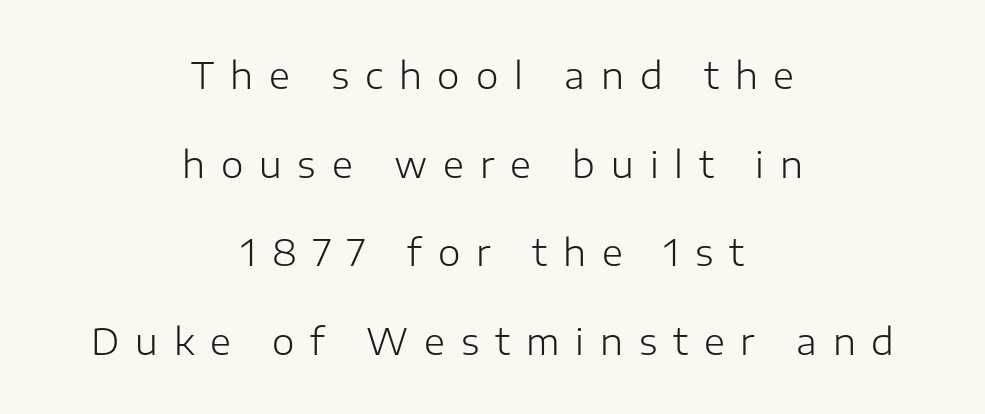
Is there any slant? The stems are plumb. This rendering uses center alignment, leaving both contours irregular but symmetric. Rows of type keep a wide berth in the vertical direction. Looks like regular typesetting: each glyph gets only the width it needs. A typesetter would label this face a sans. Compared with a typical body face, this is equally light or lighter still.
